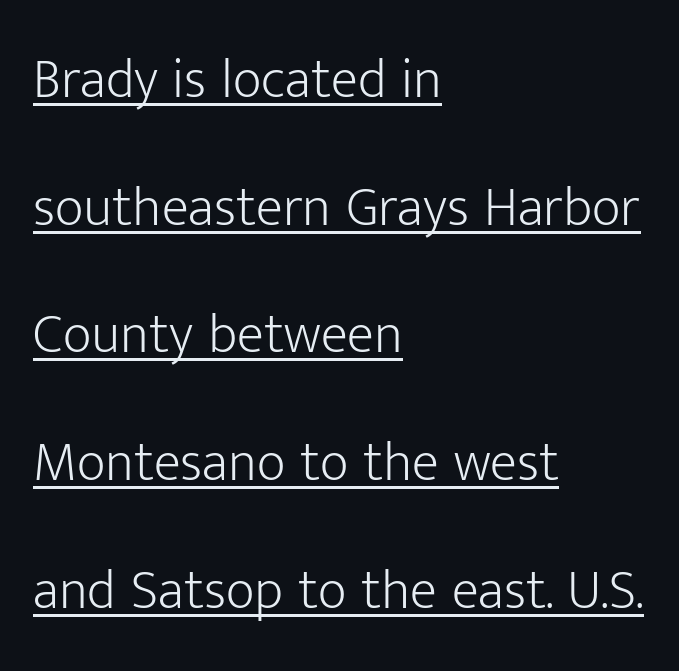
The image shows 56 px light sans-serif type, upright; set left-aligned, loose line spacing (2.28x), normal letter spacing, underlined; low stroke contrast and a medium x-height.
